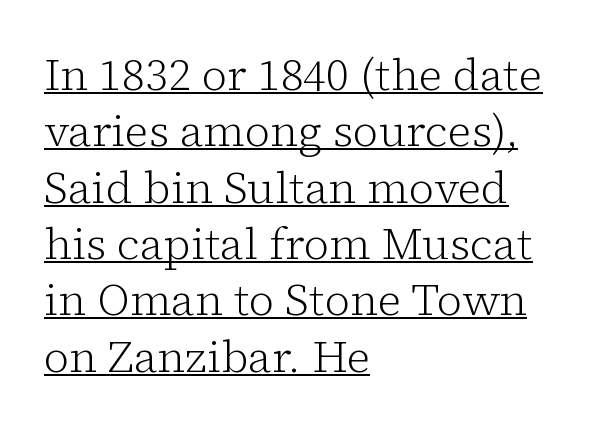
One-word summary of the alignment: left. Between one letter and the next there's only the usual sliver of space. This sample uses an upright cut, with every glyph sitting square on the baseline. Character widths vary here, with narrow letters taking less room than wide ones. This is serif lettering, the kind often seen in printed books.
